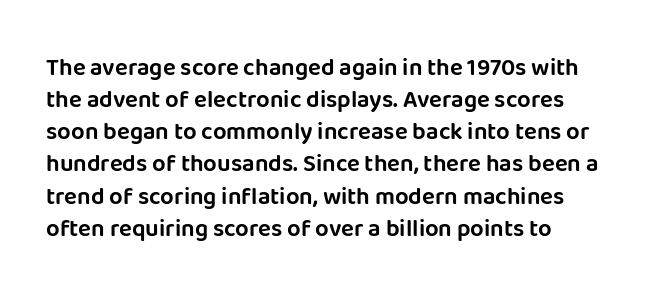
Just letters on the line, the space beneath them empty. Honestly, the row spacing looks completely unremarkable. No italicization has been applied; the sample stays upright. Teacher's note: observe the even left margin — that is flush-left alignment. Glyph-to-glyph distance matches everyday printed text.
